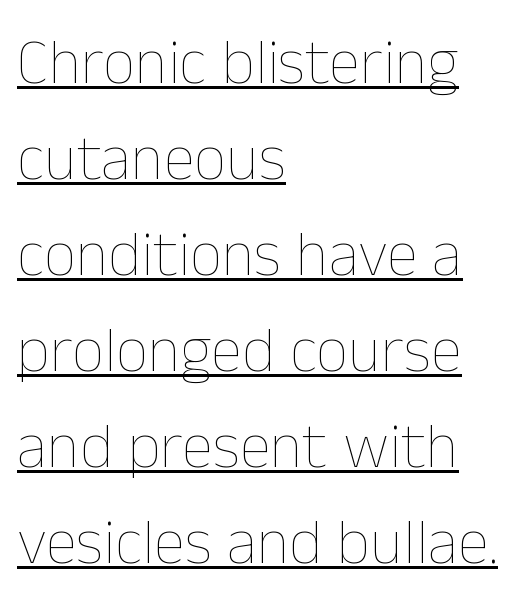
The letterforms sit at book weight or below. Do the letters lean? They stand straight. Reading down the block, your eye returns to a fixed left position each line. Each word holds together tightly as a unit, with standard inter-letter gaps. Varying glyph widths throughout — classic text-font behaviour.
